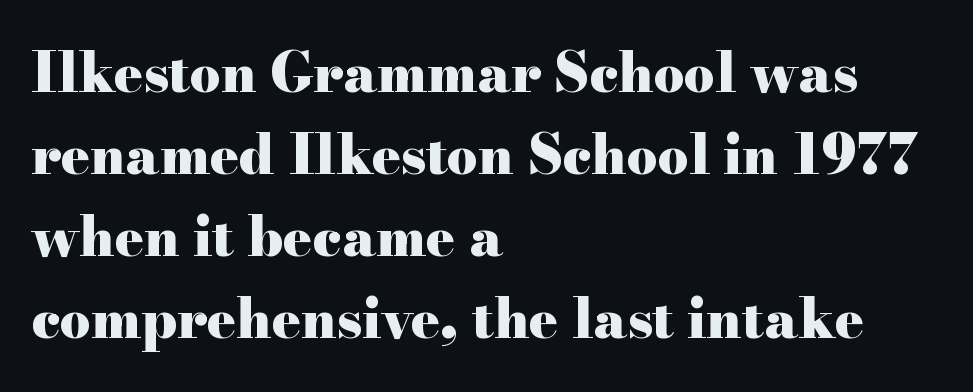
Q: Is the text bold? A: Yes.
Q: Is the text italic (slanted)? A: No, it is upright.
Q: Is the typeface a serif or a sans-serif typeface? A: Serif.
Q: Is the text underlined? A: No.
Q: How is the paragraph aligned? A: Left-aligned.
Q: Is the spacing between letters normal or unusually wide? A: Normal.
Q: Is the spacing between lines tight, normal or loose? A: Normal.
Q: Width (condensed, normal, or wide)? A: Wide.
Q: Stroke contrast? A: High.
Q: x-height? A: Small.
Q: Monospaced? A: No.
